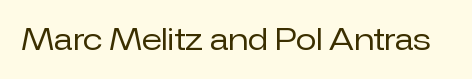
Nope, not italic — everything's standing straight. No letter is thick-stroked: the sample isn't bold. Plain, unruled lines of type. I'd call this a sans setting — the letters go barefoot. Here the designer chose a conventional face with non-uniform glyph widths. The tracking reads as untouched default to a designer's eye.
